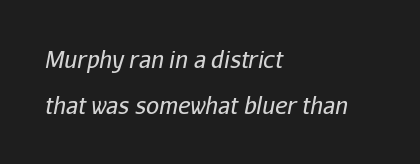
{"italic": "yes", "lean": "right", "slant_degrees": 11, "bold": "no", "underline": "no", "align": "left", "line_spacing": "loose", "line_spacing_ratio": 2.01, "letter_spacing": "normal", "letter_spacing_em": 0.0, "glyph_px": 23}
